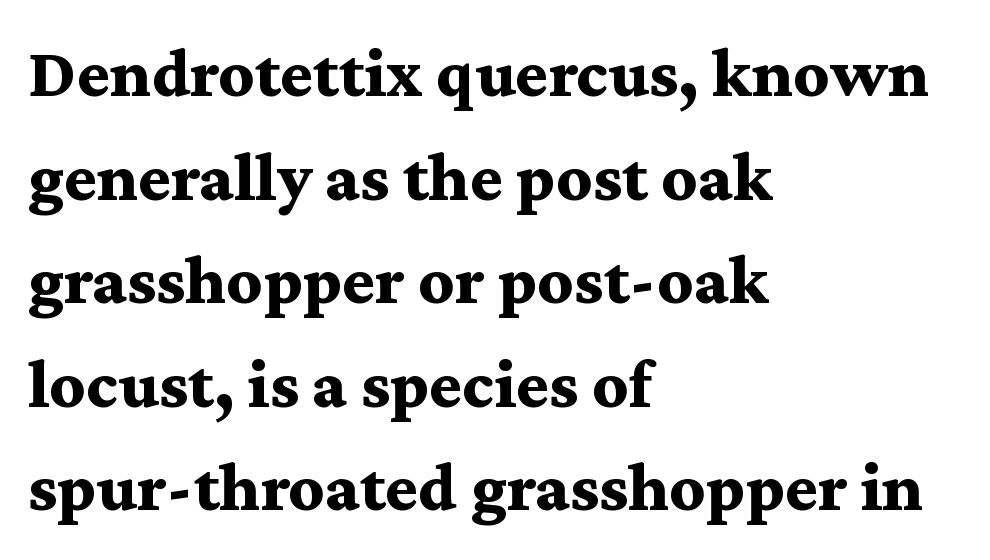
{"serif": "yes", "italic": "no", "bold": "yes", "weight": "bold", "width": "wide", "stroke_contrast": "medium", "x_height": "medium", "monospaced": "no", "underline": "no", "align": "left", "line_spacing": "normal", "line_spacing_ratio": 1.48, "letter_spacing": "normal", "letter_spacing_em": 0.0, "glyph_px": 70}
